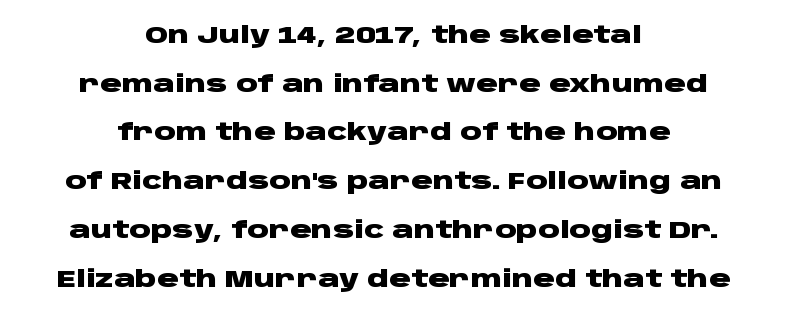
{"italic": "no", "bold": "yes", "underline": "no", "align": "center", "line_spacing": "loose", "line_spacing_ratio": 2.03, "letter_spacing": "normal", "letter_spacing_em": 0.0, "glyph_px": 24}
